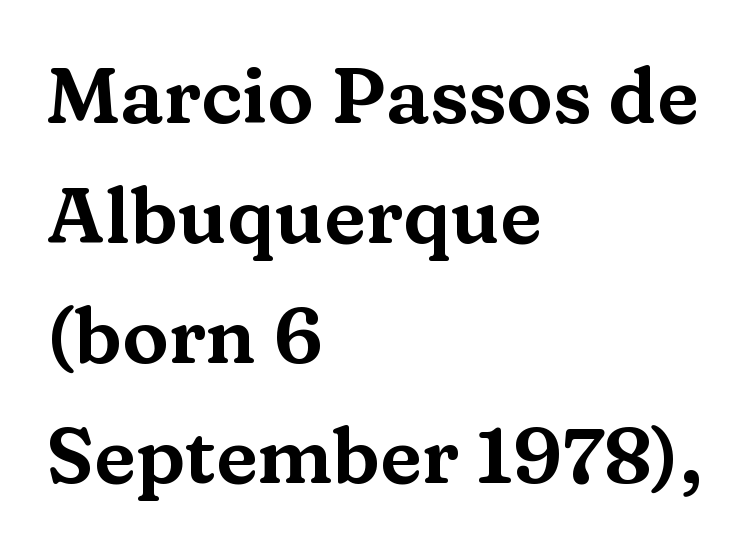
The image shows 78 px wide serif type, upright; set left-aligned, normal line spacing (1.54x), normal letter spacing, not underlined; medium stroke contrast and a medium x-height.
